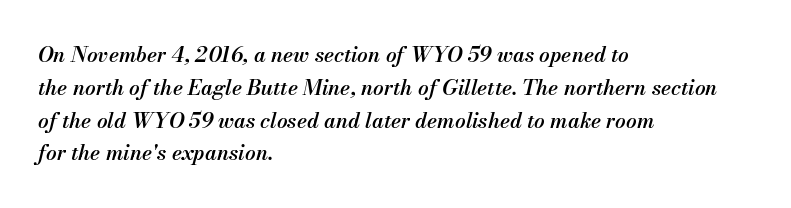
Q: Is the text bold? A: Semi-bold.
Q: Is the text italic (slanted)? A: Yes, it leans right by about 13 degrees.
Q: Is the text underlined? A: No.
Q: How is the paragraph aligned? A: Left-aligned.
Q: Is the spacing between letters normal or unusually wide? A: Normal.
Q: Is the spacing between lines tight, normal or loose? A: Normal.
